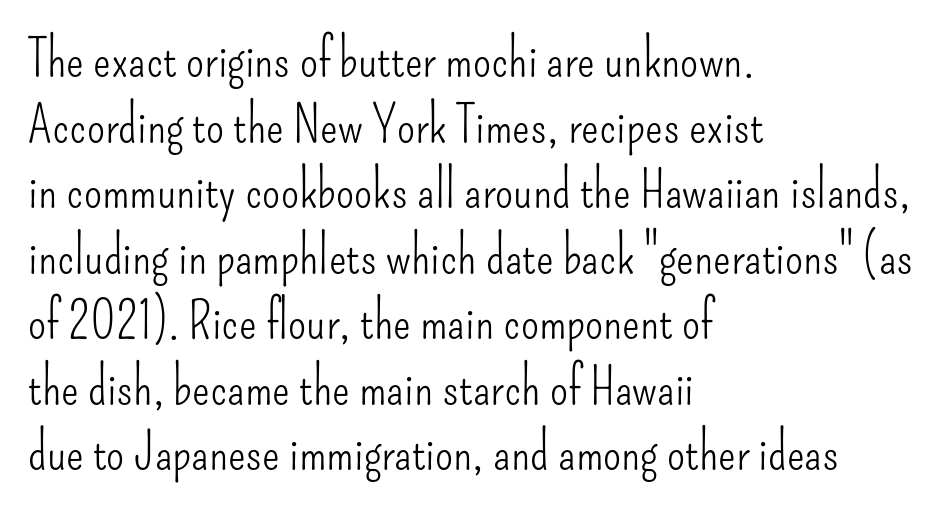
Q: Is the text bold? A: No.
Q: Is the text italic (slanted)? A: No, it is upright.
Q: Is the typeface a serif or a sans-serif typeface? A: Sans-serif.
Q: Is the text underlined? A: No.
Q: How is the paragraph aligned? A: Left-aligned.
Q: Is the spacing between letters normal or unusually wide? A: Normal.
Q: Is the spacing between lines tight, normal or loose? A: Normal.
Q: Width (condensed, normal, or wide)? A: Condensed.
Q: Stroke contrast? A: Low.
Q: x-height? A: Small.
Q: Monospaced? A: No.
